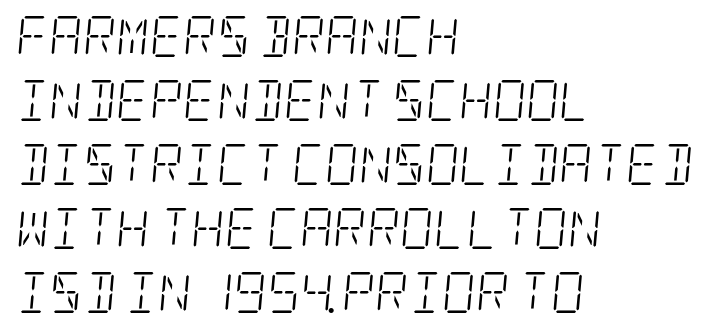
Q: Is the text bold? A: No.
Q: Is the text italic (slanted)? A: Yes, it leans right by about 5 degrees.
Q: Is the typeface a serif or a sans-serif typeface? A: Serif.
Q: Is the text underlined? A: No.
Q: How is the paragraph aligned? A: Left-aligned.
Q: Is the spacing between letters normal or unusually wide? A: Normal.
Q: Is the spacing between lines tight, normal or loose? A: Normal.
Q: Width (condensed, normal, or wide)? A: Condensed.
Q: Stroke contrast? A: Low.
Q: x-height? A: Large.
